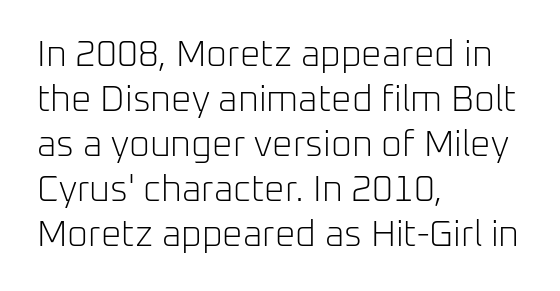
{"serif": "no", "italic": "no", "bold": "no", "weight": "light", "width": "normal", "stroke_contrast": "low", "x_height": "medium", "monospaced": "no", "underline": "no", "align": "left", "line_spacing": "normal", "line_spacing_ratio": 1.25, "letter_spacing": "normal", "letter_spacing_em": 0.0, "glyph_px": 36}
